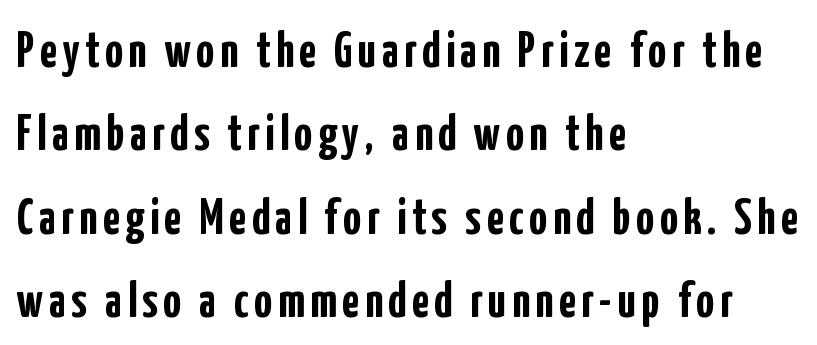
Q: Is the text bold? A: Yes.
Q: Is the text italic (slanted)? A: No, it is upright.
Q: Is the typeface a serif or a sans-serif typeface? A: Sans-serif.
Q: Is the text underlined? A: No.
Q: How is the paragraph aligned? A: Left-aligned.
Q: Is the spacing between lines tight, normal or loose? A: Normal.
Q: Width (condensed, normal, or wide)? A: Condensed.
Q: Stroke contrast? A: Low.
Q: x-height? A: Medium.
Q: Monospaced? A: No.
